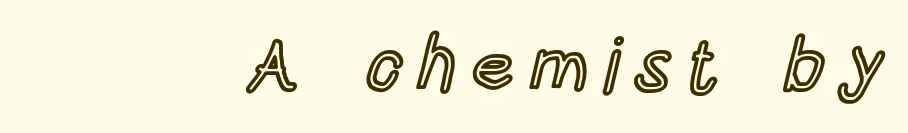
Teacher's note: observe the even right margin — that is flush-right alignment. A typesetter would call this proportional, since set widths differ per character. The words here are not underlined. Words appear elongated and porous because spacing is wide.
